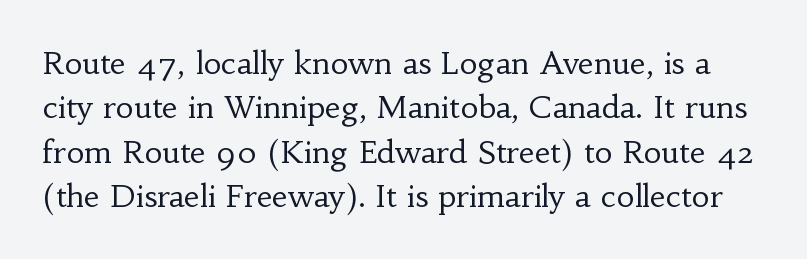
The letters carry serifs — small finishing strokes at the ends of their stems. Characters remain perfectly vertical along every line. Rule under the text: the space is simply empty. How would I describe the line gaps? Plain and ordinary.
